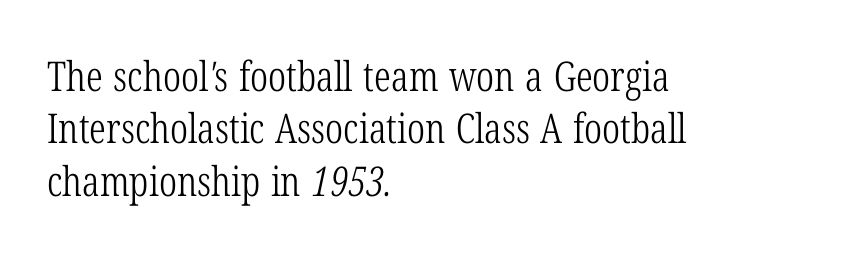
The image shows 41 px light, condensed serif type; set left-aligned, normal line spacing (1.28x), normal letter spacing, not underlined; low stroke contrast and a medium x-height.
